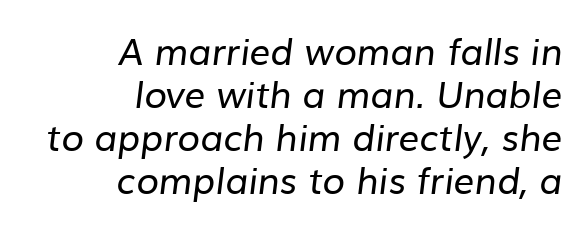
{"serif": "no", "bold": "no", "weight": "regular", "width": "normal", "stroke_contrast": "low", "x_height": "medium", "monospaced": "no", "underline": "no", "align": "right", "line_spacing_ratio": 1.16, "letter_spacing": "normal", "letter_spacing_em": 0.0, "glyph_px": 37}
